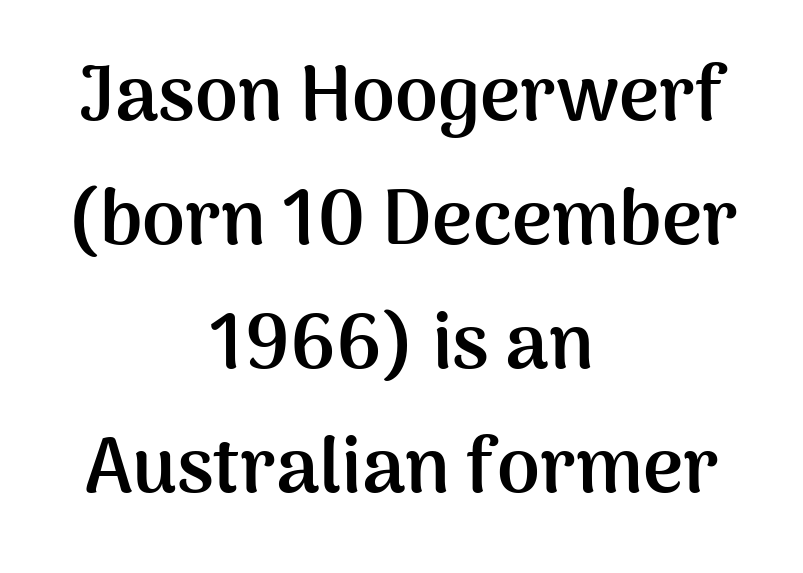
{"serif": "no", "italic": "no", "bold": "yes", "weight": "semibold", "width": "normal", "stroke_contrast": "medium", "x_height": "medium", "monospaced": "no", "underline": "no", "align": "center", "line_spacing": "normal", "line_spacing_ratio": 1.61, "letter_spacing": "normal", "letter_spacing_em": 0.0, "glyph_px": 77}
